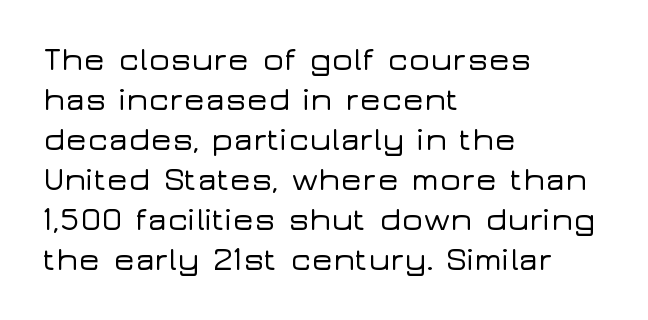
{"serif": "no", "italic": "no", "width": "wide", "stroke_contrast": "low", "x_height": "medium", "monospaced": "no", "underline": "no", "align": "left", "line_spacing": "normal", "line_spacing_ratio": 1.25, "letter_spacing": "normal", "letter_spacing_em": 0.0, "glyph_px": 32}
